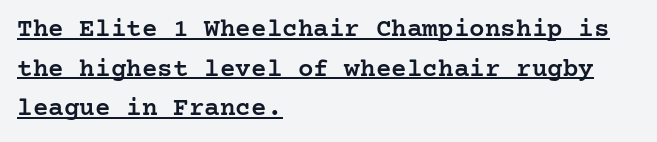
{"italic": "no", "bold": "semi", "underline": "yes", "align": "left", "line_spacing": "normal", "line_spacing_ratio": 1.52, "letter_spacing": "normal", "letter_spacing_em": 0.0, "glyph_px": 26}
